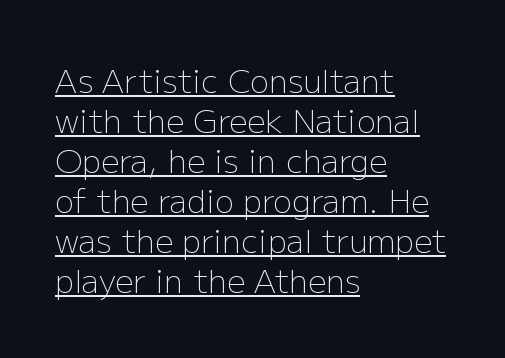
Q: Is the text bold? A: No.
Q: Is the text italic (slanted)? A: No, it is upright.
Q: Is the typeface a serif or a sans-serif typeface? A: Sans-serif.
Q: Is the text underlined? A: Yes.
Q: How is the paragraph aligned? A: Left-aligned.
Q: Is the spacing between letters normal or unusually wide? A: Normal.
Q: Is the spacing between lines tight, normal or loose? A: Normal.
Q: Width (condensed, normal, or wide)? A: Normal.
Q: Stroke contrast? A: Low.
Q: x-height? A: Medium.
Q: Monospaced? A: No.
